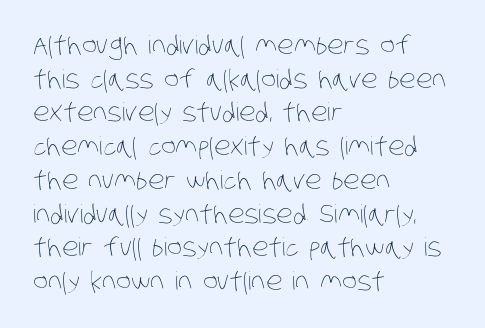
The image shows 25 px text type; set left-aligned, normal line spacing (1.35x), normal letter spacing, not underlined.
